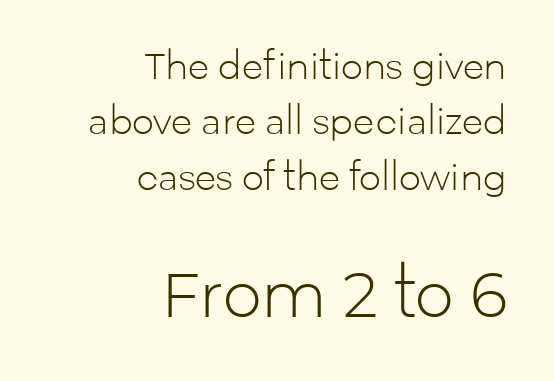
The image shows 62 px light sans-serif type, upright; set right-aligned, normal line spacing (1.58x), normal letter spacing, not underlined; the second (bottom) block is 1.77x larger; low stroke contrast and a medium x-height.
